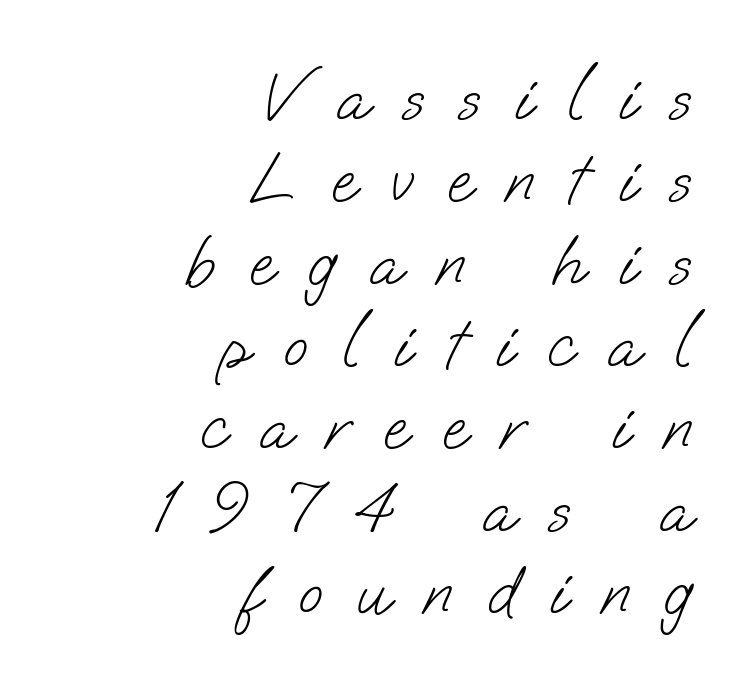
Observe the wide spacing: letters keep a clear distance from each other. Underline: absent. Looks like regular typesetting: each glyph gets only the width it needs. The lines in this sample share a right terminus and differ only in where they begin. These lines are composed in type without serifs.
